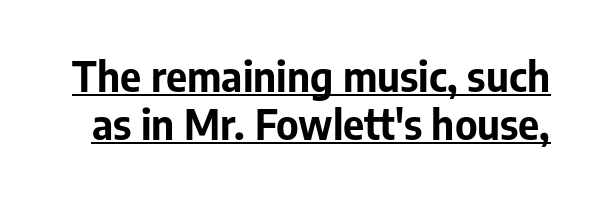
{"serif": "no", "italic": "no", "bold": "yes", "weight": "bold", "width": "normal", "stroke_contrast": "low", "x_height": "medium", "monospaced": "no", "underline": "yes", "line_spacing_ratio": 1.18, "letter_spacing": "normal", "letter_spacing_em": 0.0, "glyph_px": 41}
